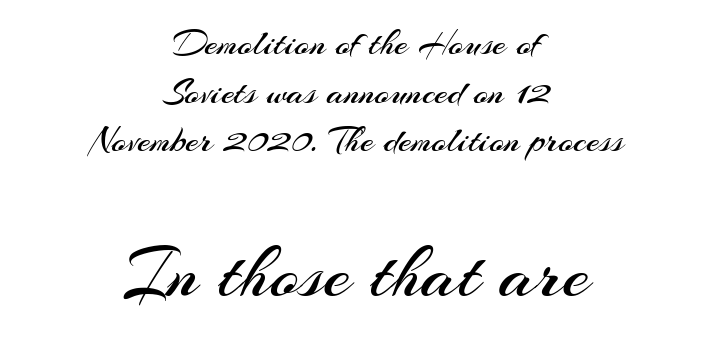
The image shows 76 px regular-weight sans-serif type; set centered, normal line spacing (1.28x), normal letter spacing, not underlined; the second (bottom) block is 2.0x larger; medium stroke contrast and a small x-height.
